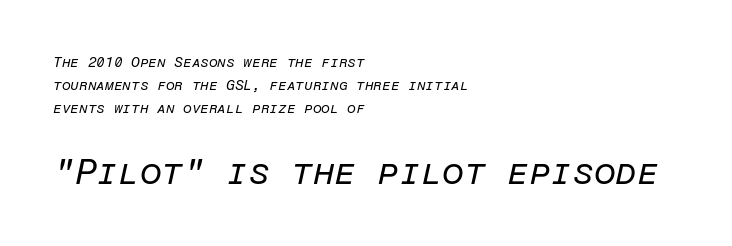
{"italic": "yes", "lean": "right", "slant_degrees": 12, "bold": "no", "weight": "regular", "width": "normal", "stroke_contrast": "low", "x_height": "medium", "monospaced": "yes", "underline": "no", "align": "left", "line_spacing": "normal", "line_spacing_ratio": 1.64, "letter_spacing": "normal", "letter_spacing_em": 0.0, "larger_block": "second", "size_ratio": 2.5, "glyph_px": 35}
